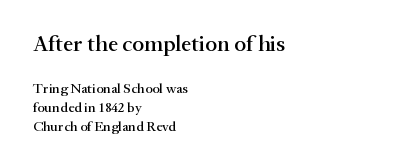
Q: Is the text italic (slanted)? A: No, it is upright.
Q: Is the text underlined? A: No.
Q: How is the paragraph aligned? A: Left-aligned.
Q: Is the spacing between letters normal or unusually wide? A: Normal.
Q: Is the spacing between lines tight, normal or loose? A: Normal.
Q: Which block of text is set in a larger size, the first (top) or the second (bottom)? A: The first (top) one.
